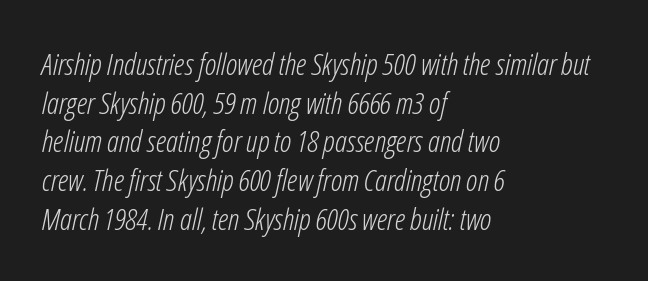
The image shows 30 px light, condensed type, italic (leaning right); set left-aligned, normal line spacing (1.29x), normal letter spacing, not underlined; low stroke contrast and a medium x-height.
